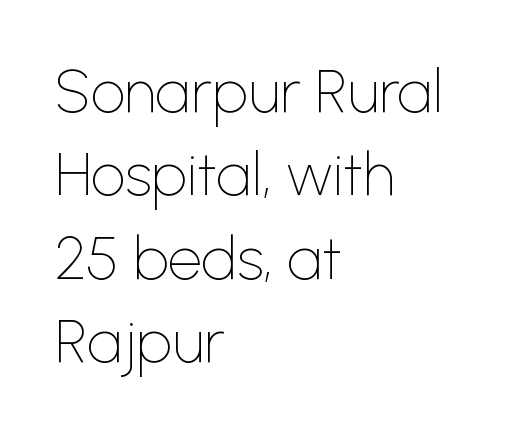
The weight tops out at a normal text grade. Each new line begins a customary step beneath the previous one. Is there any slant? The stems are plumb. Here the designer chose a conventional face with non-uniform glyph widths.
